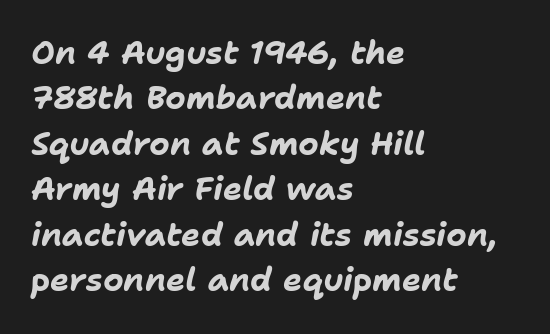
This sample has the flowing, uneven cadence of proportional lettering. Each line starts at the same left margin while the right side varies. Descenders hang freely into open space. Whoever set this chose a conventional vertical rhythm.
